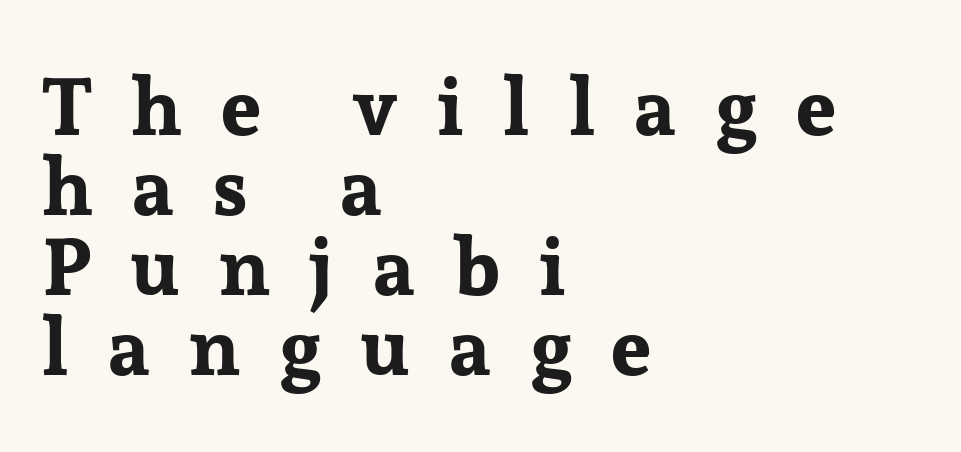
The image shows 80 px bold serif type, upright; set left-aligned, tight line spacing (1.0x), unusually wide letter spacing (+0.49 em), not underlined; low stroke contrast and a medium x-height.
